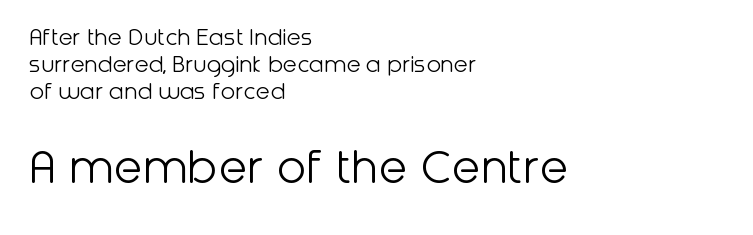
{"serif": "no", "italic": "no", "bold": "no", "weight": "light", "width": "normal", "stroke_contrast": "low", "x_height": "medium", "monospaced": "no", "underline": "no", "align": "left", "line_spacing": "tight", "line_spacing_ratio": 1.03, "letter_spacing": "normal", "letter_spacing_em": 0.0, "larger_block": "second", "size_ratio": 2.04, "glyph_px": 53}
